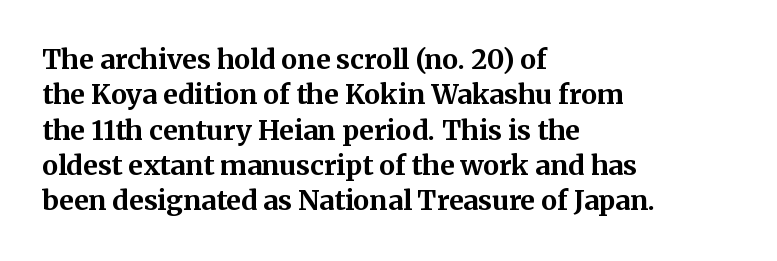
{"italic": "no", "bold": "yes", "underline": "no", "align": "left", "line_spacing": "normal", "line_spacing_ratio": 1.31, "letter_spacing": "normal", "letter_spacing_em": 0.0, "glyph_px": 27}
